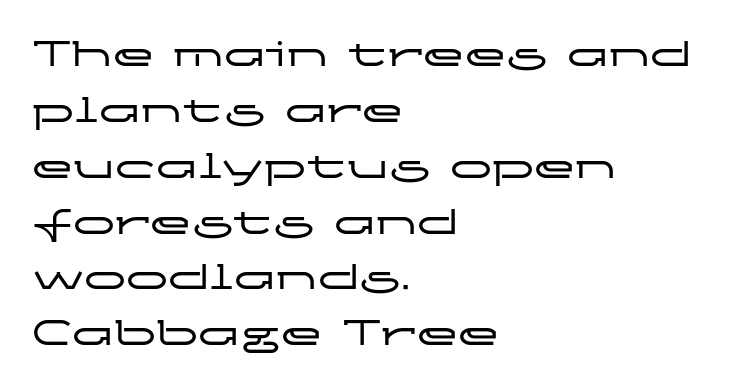
Q: Is the text italic (slanted)? A: No, it is upright.
Q: Is the typeface a serif or a sans-serif typeface? A: Sans-serif.
Q: Is the text underlined? A: No.
Q: How is the paragraph aligned? A: Left-aligned.
Q: Is the spacing between letters normal or unusually wide? A: Normal.
Q: Is the spacing between lines tight, normal or loose? A: Normal.
Q: Width (condensed, normal, or wide)? A: Wide.
Q: Stroke contrast? A: Low.
Q: x-height? A: Medium.
Q: Monospaced? A: No.
